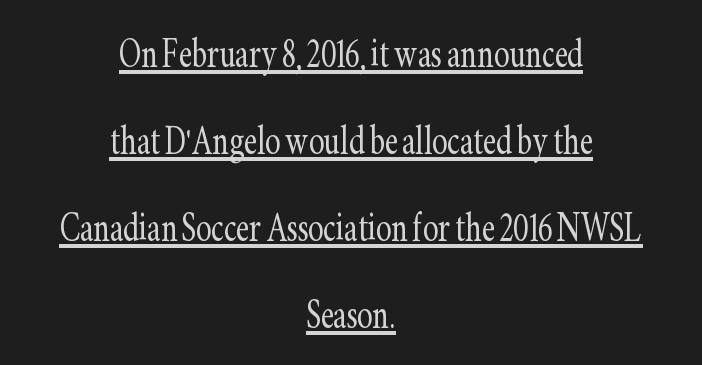
The image shows 46 px light, condensed serif type, upright; set centered, line spacing 1.89x, normal letter spacing, underlined; low stroke contrast and a small x-height.
